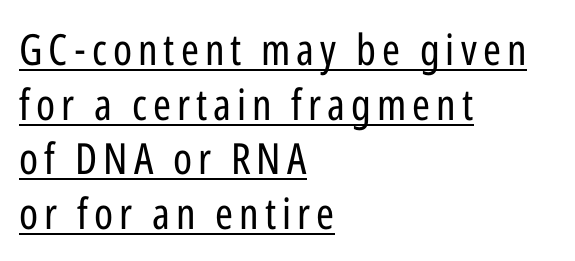
{"serif": "no", "italic": "no", "bold": "no", "weight": "regular", "width": "condensed", "stroke_contrast": "low", "x_height": "medium", "monospaced": "no", "underline": "yes", "align": "left", "line_spacing": "normal", "line_spacing_ratio": 1.27, "glyph_px": 43}
